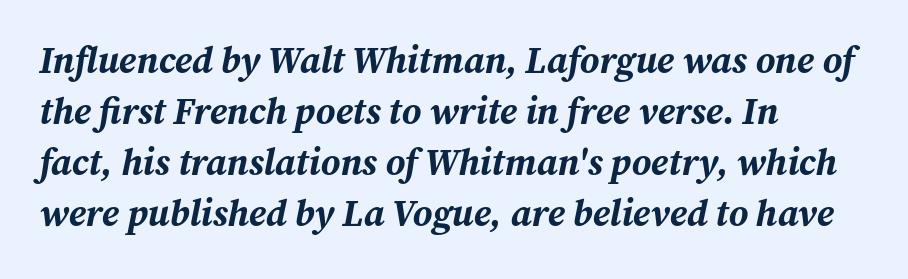
The image shows 37 px bold type, italic (leaning right); set left-aligned, normal line spacing (1.38x), normal letter spacing, not underlined; medium stroke contrast and a medium x-height.
